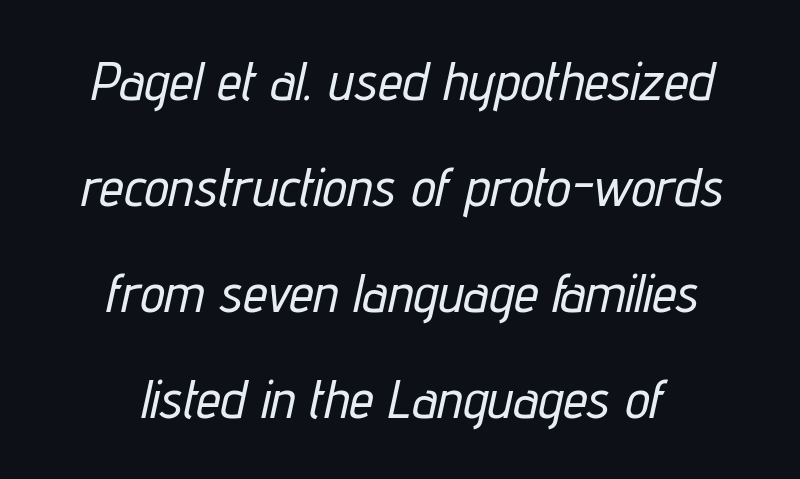
Q: Is the text italic (slanted)? A: Yes, it leans right by about 12 degrees.
Q: Is the text underlined? A: No.
Q: How is the paragraph aligned? A: Centered.
Q: Is the spacing between letters normal or unusually wide? A: Normal.
Q: Is the spacing between lines tight, normal or loose? A: Loose.
Q: Width (condensed, normal, or wide)? A: Condensed.
Q: Stroke contrast? A: Low.
Q: x-height? A: Medium.
Q: Monospaced? A: No.
